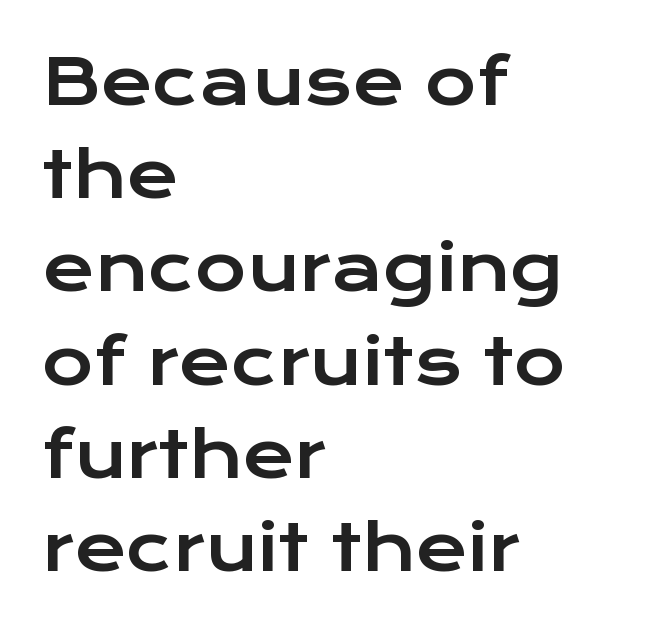
{"serif": "no", "italic": "no", "width": "wide", "stroke_contrast": "low", "x_height": "medium", "monospaced": "no", "underline": "no", "align": "left", "line_spacing": "normal", "line_spacing_ratio": 1.48, "letter_spacing": "normal", "letter_spacing_em": 0.0, "glyph_px": 63}
